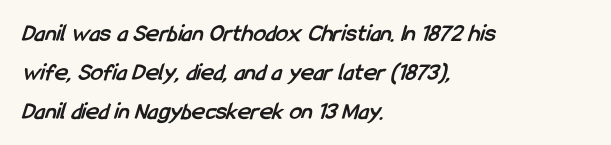
{"bold": "yes", "underline": "no", "align": "left", "line_spacing": "normal", "line_spacing_ratio": 1.56, "letter_spacing": "normal", "letter_spacing_em": 0.0, "glyph_px": 25}
